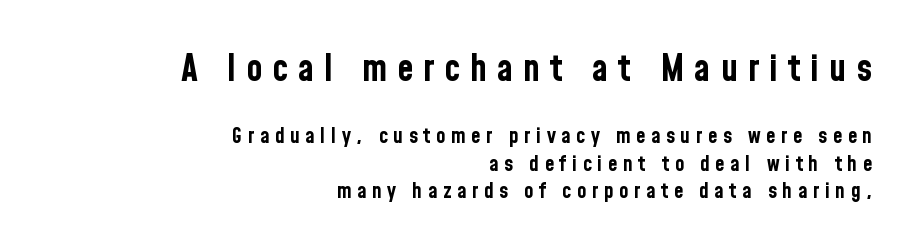
Descenders are the only things crossing below the line. Loose tracking; the words dissolve into strings of separated letters. Does the type have serifs? No, each stem ends abruptly. On the weight axis this lands at bold, roughly 700.
